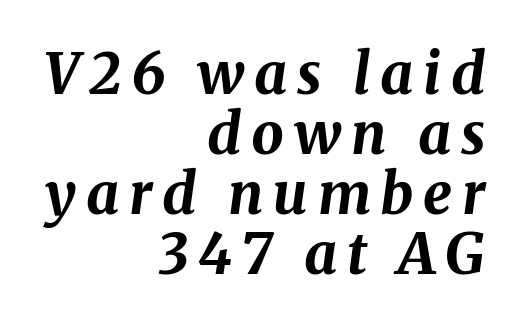
{"italic": "yes", "lean": "right", "slant_degrees": 8, "bold": "yes", "weight": "bold", "width": "normal", "stroke_contrast": "medium", "x_height": "medium", "monospaced": "no", "underline": "no", "align": "right", "line_spacing": "tight", "line_spacing_ratio": 1.05, "glyph_px": 57}
